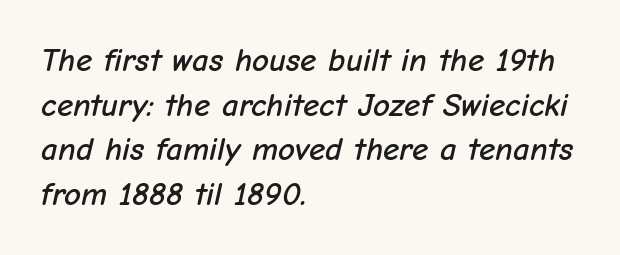
Q: Is the text italic (slanted)? A: Yes, it leans right by about 12 degrees.
Q: Is the text underlined? A: No.
Q: How is the paragraph aligned? A: Left-aligned.
Q: Is the spacing between letters normal or unusually wide? A: Normal.
Q: Is the spacing between lines tight, normal or loose? A: Normal.
Q: Width (condensed, normal, or wide)? A: Normal.
Q: Stroke contrast? A: Low.
Q: x-height? A: Medium.
Q: Monospaced? A: No.
